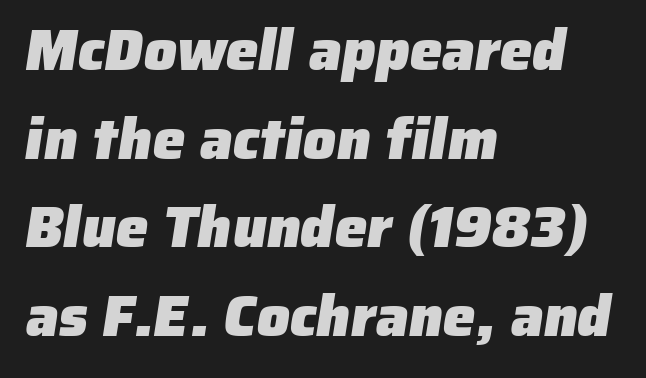
Q: Is the text bold? A: Yes.
Q: Is the typeface a serif or a sans-serif typeface? A: Sans-serif.
Q: Is the text underlined? A: No.
Q: How is the paragraph aligned? A: Left-aligned.
Q: Is the spacing between letters normal or unusually wide? A: Normal.
Q: Is the spacing between lines tight, normal or loose? A: Normal.
Q: Width (condensed, normal, or wide)? A: Normal.
Q: Stroke contrast? A: Low.
Q: x-height? A: Medium.
Q: Monospaced? A: No.
